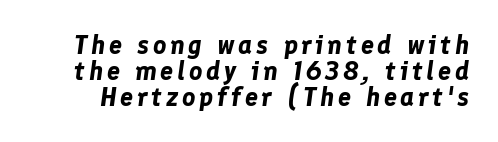
Compared with ordinary roman type, these characters are visibly tilted. Vertical spacing — tight. Caption: bold face, heavy strokes. This rendering features lettering with no underline.
